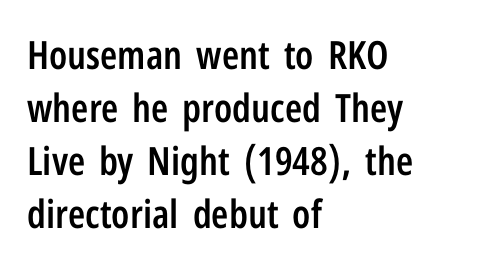
{"serif": "no", "italic": "no", "bold": "semi", "weight": "semibold", "width": "condensed", "stroke_contrast": "low", "x_height": "medium", "monospaced": "no", "underline": "no", "align": "left", "line_spacing": "normal", "line_spacing_ratio": 1.36, "letter_spacing": "normal", "letter_spacing_em": 0.0, "glyph_px": 39}
